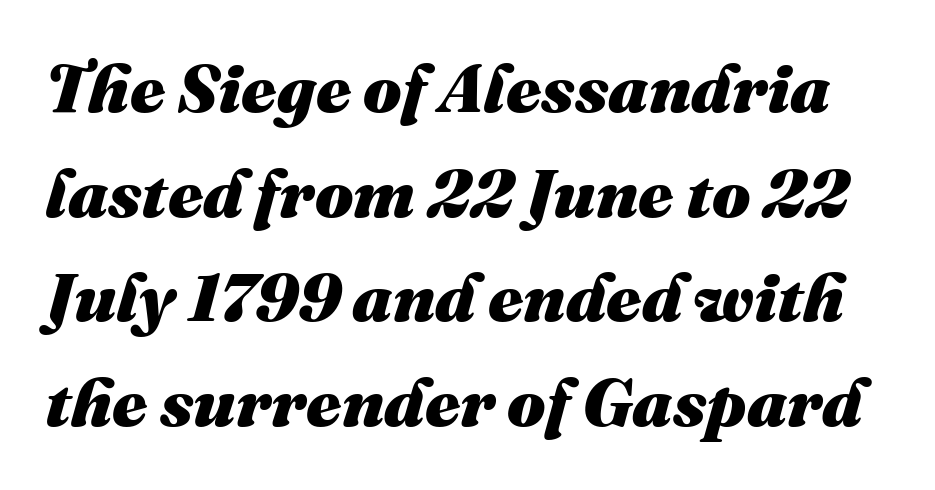
The image shows 68 px heavy type, italic (leaning right); set normal line spacing (1.54x), normal letter spacing, not underlined; medium stroke contrast and a medium x-height.
